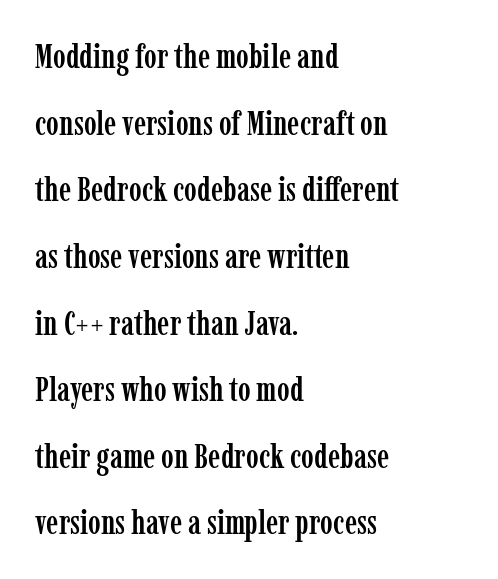
The area under the type is left untouched. Every character sits straight up, as roman type does. These lines are set flush left with a ragged right edge. Nobody touched the tracking dial on this one. This rendering employs a face with finishing strokes, i.e., a serif. The face used here is proportionally spaced, like ordinary book or web type.
